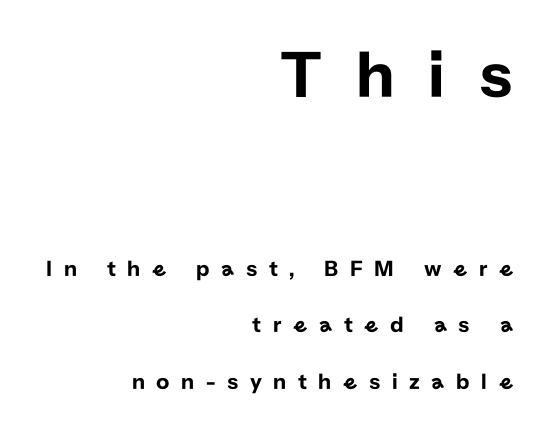
Q: Is the text italic (slanted)? A: No, it is upright.
Q: Is the typeface a serif or a sans-serif typeface? A: Sans-serif.
Q: Is the text underlined? A: No.
Q: How is the paragraph aligned? A: Right-aligned.
Q: Is the spacing between letters normal or unusually wide? A: Unusually wide.
Q: Is the spacing between lines tight, normal or loose? A: Loose.
Q: Which block of text is set in a larger size, the first (top) or the second (bottom)? A: The first (top) one.
Q: Width (condensed, normal, or wide)? A: Normal.
Q: Stroke contrast? A: Low.
Q: x-height? A: Medium.
Q: Monospaced? A: No.
